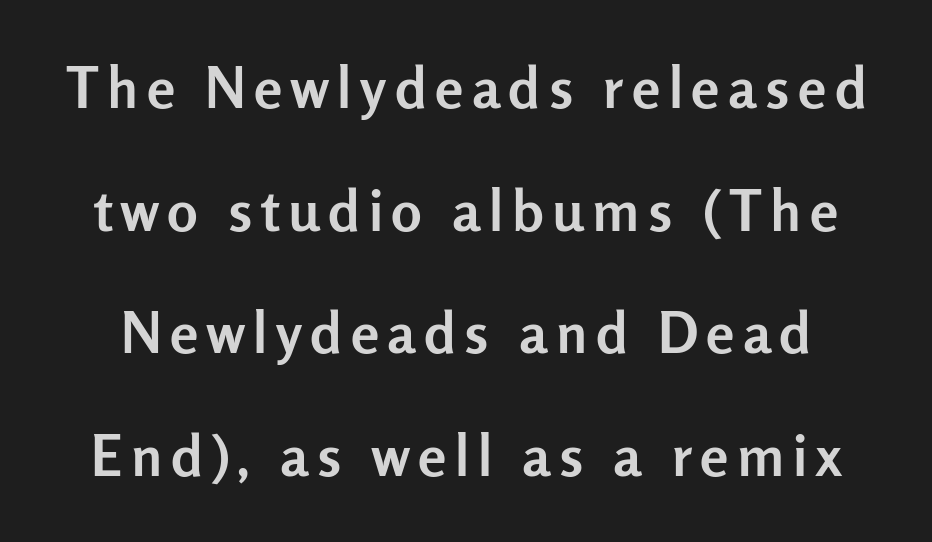
Q: Is the text bold? A: Yes.
Q: Is the text italic (slanted)? A: No, it is upright.
Q: Is the typeface a serif or a sans-serif typeface? A: Sans-serif.
Q: Is the text underlined? A: No.
Q: Is the spacing between lines tight, normal or loose? A: Loose.
Q: Width (condensed, normal, or wide)? A: Normal.
Q: Stroke contrast? A: Low.
Q: x-height? A: Medium.
Q: Monospaced? A: No.
